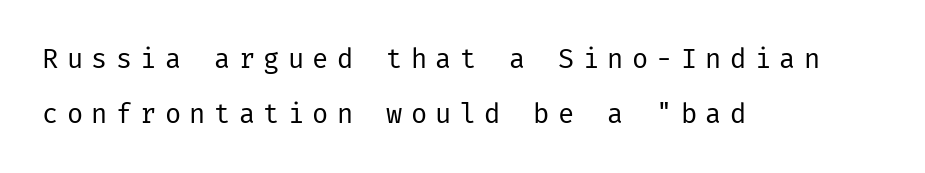
{"italic": "no", "bold": "no", "underline": "no", "align": "left", "line_spacing": "loose", "line_spacing_ratio": 2.02, "letter_spacing": "wide", "letter_spacing_em": 0.31, "glyph_px": 27}
